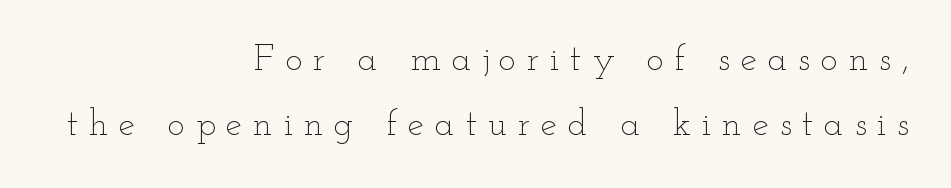
The image shows 37 px thin, wide type, upright; set right-aligned, line spacing 1.77x, unusually wide letter spacing (+0.29 em), not underlined; low stroke contrast and a small x-height.
